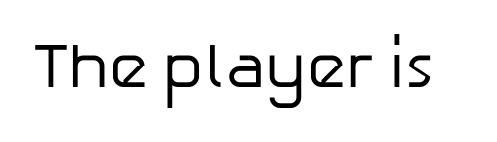
Q: Is the text bold? A: No.
Q: Is the text italic (slanted)? A: No, it is upright.
Q: Is the typeface a serif or a sans-serif typeface? A: Sans-serif.
Q: Is the text underlined? A: No.
Q: Is the spacing between letters normal or unusually wide? A: Normal.
Q: Width (condensed, normal, or wide)? A: Normal.
Q: Stroke contrast? A: Low.
Q: x-height? A: Medium.
Q: Monospaced? A: No.
